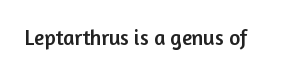
Q: Is the text italic (slanted)? A: No, it is upright.
Q: Is the text underlined? A: No.
Q: Is the spacing between letters normal or unusually wide? A: Normal.
